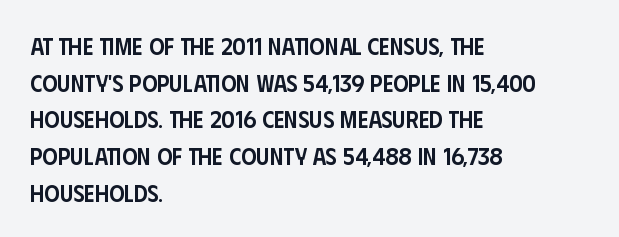
The image shows 24 px text type, upright; set left-aligned, normal line spacing (1.53x), normal letter spacing, not underlined.
